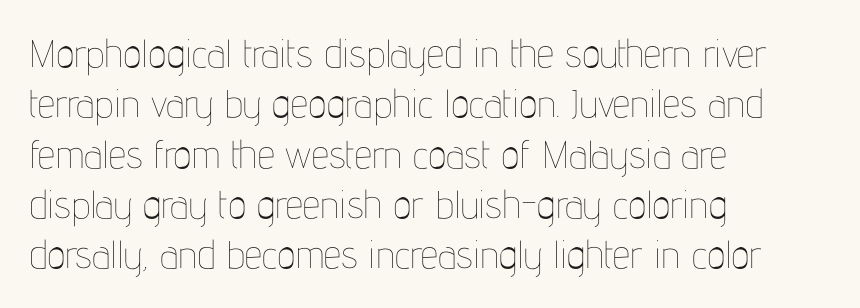
{"italic": "no", "bold": "no", "weight": "thin", "width": "condensed", "stroke_contrast": "low", "x_height": "medium", "monospaced": "no", "underline": "no", "align": "left", "line_spacing": "normal", "line_spacing_ratio": 1.29, "letter_spacing": "normal", "letter_spacing_em": 0.0, "glyph_px": 39}
